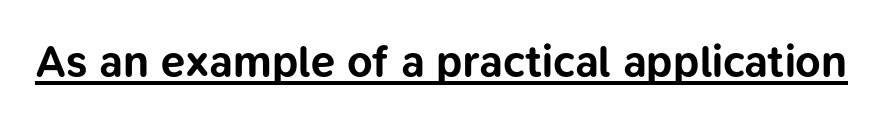
The specimen includes a rule beneath the text block's lines. This sample has the flowing, uneven cadence of proportional lettering. This is sans-serif lettering, the kind often seen on screens and signage. Ordinary non-slanted type is in use. Characters follow at the spacing the type designer built in. Weight: bold.
